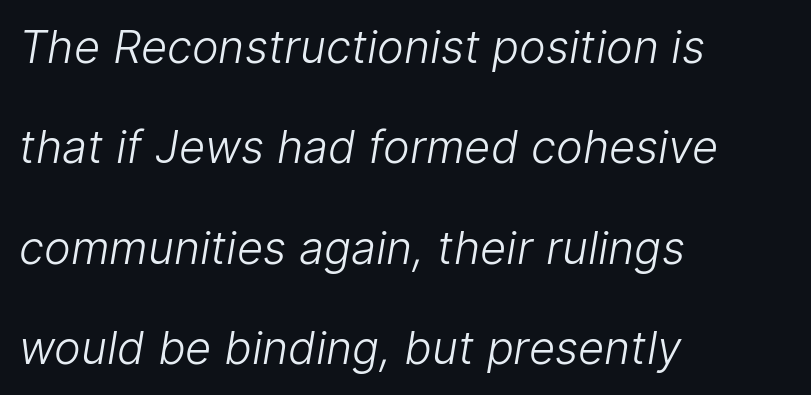
The paragraph has a hard left edge and a soft right edge. This sample uses plain, unmodified letter spacing. Weight: regular or lighter. Line spacing here is loose.
